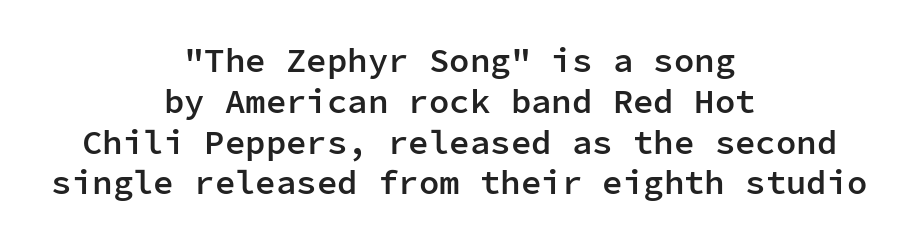
{"serif": "no", "italic": "no", "bold": "semi", "weight": "semibold", "width": "normal", "stroke_contrast": "low", "x_height": "medium", "monospaced": "yes", "underline": "no", "align": "center", "line_spacing_ratio": 1.2, "letter_spacing": "normal", "letter_spacing_em": 0.0, "glyph_px": 34}
